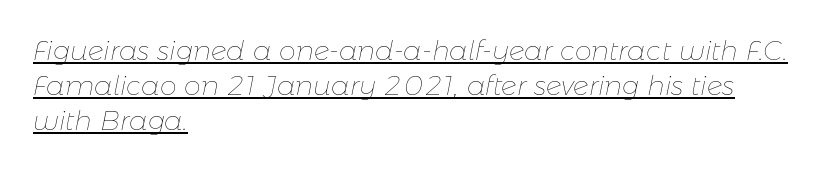
The image shows 27 px text type, italic (leaning right); set left-aligned, normal line spacing (1.29x), normal letter spacing, underlined.
